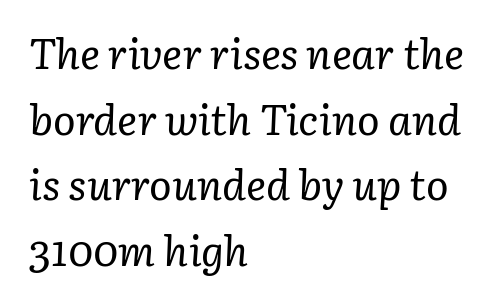
Check under the words: just untouched page. The leading is moderate, giving the passage an even texture. The line texture is even and compact thanks to regular tracking. Looks like regular typesetting: each glyph gets only the width it needs.
